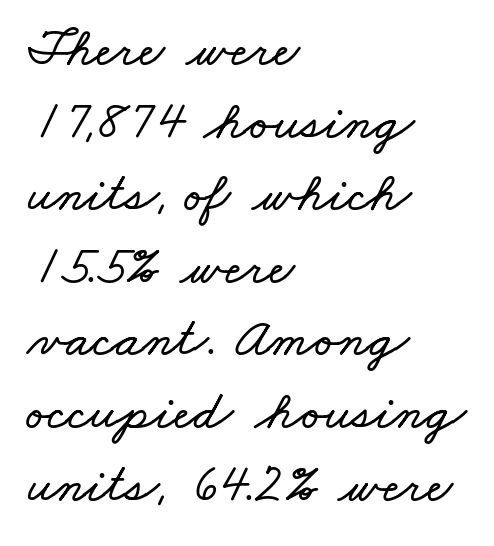
The designer left line spacing at the default. Teacher's note: observe the even left margin — that is flush-left alignment. The passage shown is typed in a proportional face where columns would drift. Plain, unruled lines of type.
